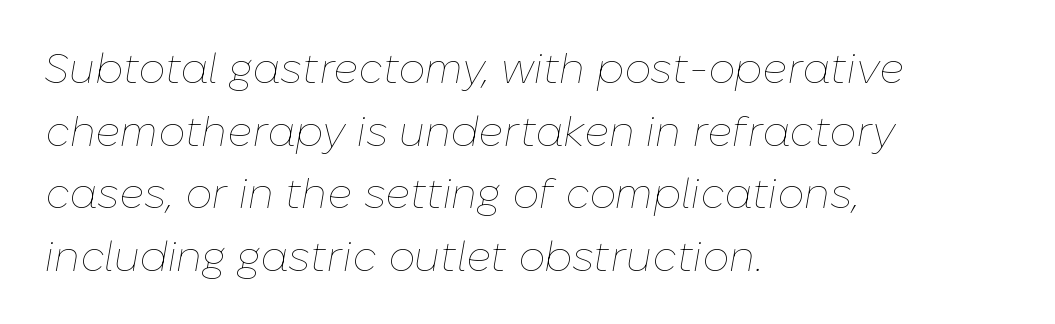
Q: Is the text bold? A: No.
Q: Is the text italic (slanted)? A: Yes, it leans right by about 10 degrees.
Q: Is the text underlined? A: No.
Q: How is the paragraph aligned? A: Left-aligned.
Q: Is the spacing between letters normal or unusually wide? A: Normal.
Q: Is the spacing between lines tight, normal or loose? A: Normal.
Q: Width (condensed, normal, or wide)? A: Normal.
Q: Stroke contrast? A: Low.
Q: x-height? A: Medium.
Q: Monospaced? A: No.
